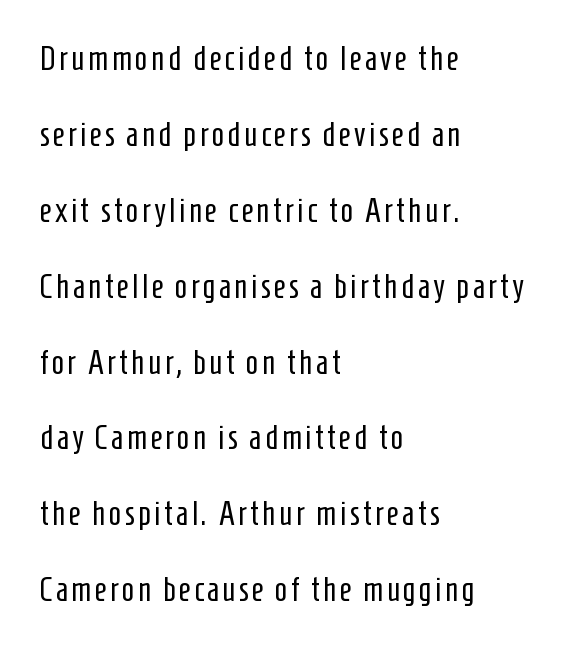
{"serif": "no", "italic": "no", "bold": "no", "weight": "regular", "width": "condensed", "stroke_contrast": "low", "x_height": "medium", "monospaced": "no", "underline": "no", "align": "left", "line_spacing": "loose", "line_spacing_ratio": 2.3, "glyph_px": 33}
